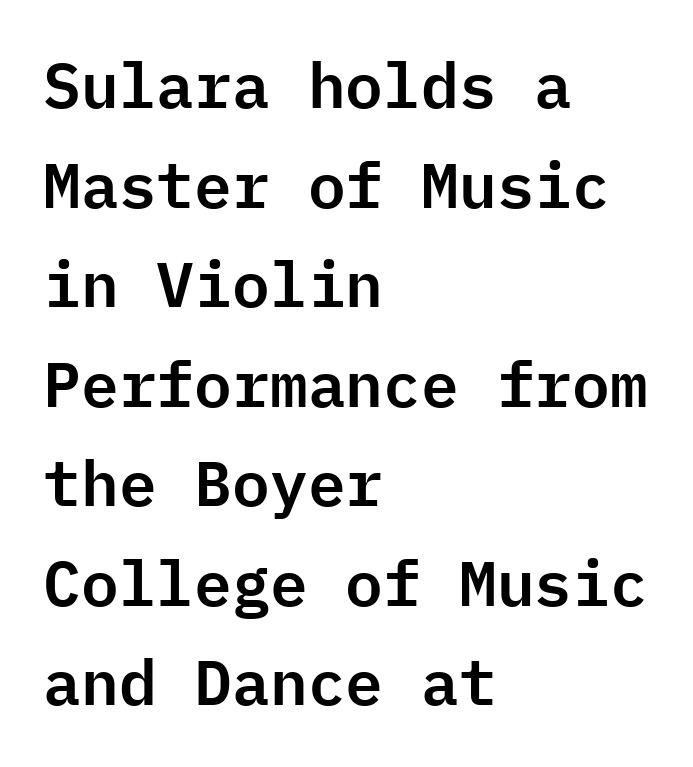
The image shows 63 px sans-serif type, upright, monospaced; set left-aligned, normal line spacing (1.58x), normal letter spacing, not underlined; low stroke contrast and a medium x-height.
